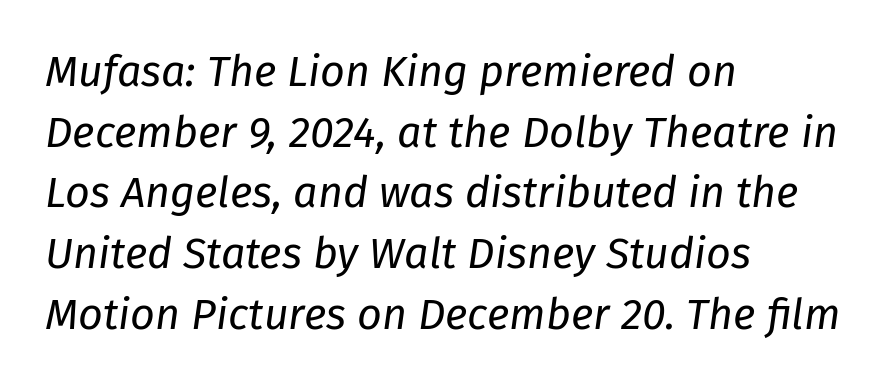
The image shows 43 px regular-weight type, italic (leaning right); set left-aligned, normal line spacing (1.41x), normal letter spacing, not underlined; low stroke contrast and a medium x-height.
